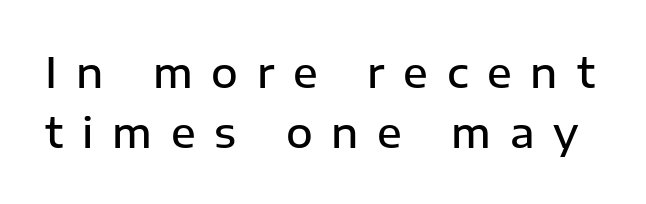
{"serif": "no", "italic": "no", "bold": "semi", "weight": "semibold", "width": "normal", "stroke_contrast": "low", "x_height": "medium", "monospaced": "no", "underline": "no", "line_spacing": "normal", "line_spacing_ratio": 1.47, "letter_spacing": "wide", "letter_spacing_em": 0.46, "glyph_px": 41}
